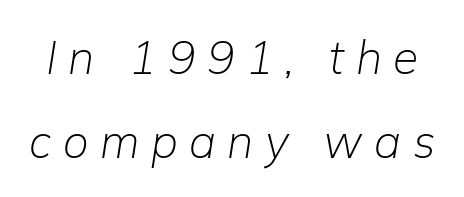
Q: Is the text bold? A: No.
Q: Is the text italic (slanted)? A: Yes, it leans right by about 9 degrees.
Q: Is the text underlined? A: No.
Q: Is the spacing between letters normal or unusually wide? A: Unusually wide.
Q: Width (condensed, normal, or wide)? A: Normal.
Q: Stroke contrast? A: Low.
Q: x-height? A: Medium.
Q: Monospaced? A: No.
